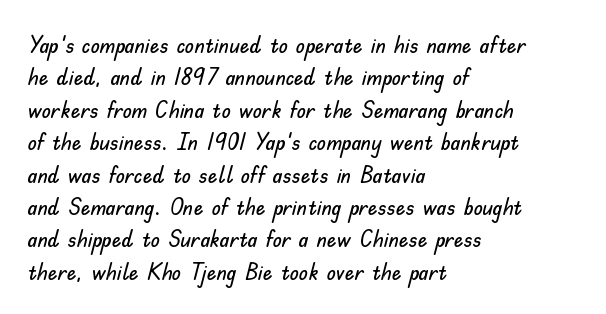
The image shows 24 px text type; set left-aligned, normal line spacing (1.35x), normal letter spacing, not underlined.
